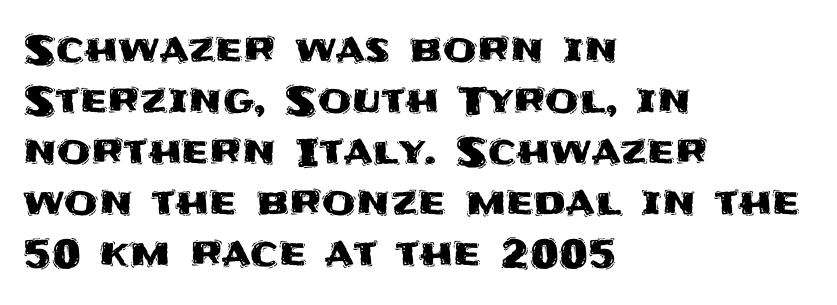
Q: Is the text italic (slanted)? A: No, it is upright.
Q: Is the typeface a serif or a sans-serif typeface? A: Sans-serif.
Q: Is the text underlined? A: No.
Q: How is the paragraph aligned? A: Left-aligned.
Q: Is the spacing between letters normal or unusually wide? A: Normal.
Q: Is the spacing between lines tight, normal or loose? A: Normal.
Q: Width (condensed, normal, or wide)? A: Normal.
Q: Stroke contrast? A: Medium.
Q: x-height? A: Large.
Q: Monospaced? A: No.
